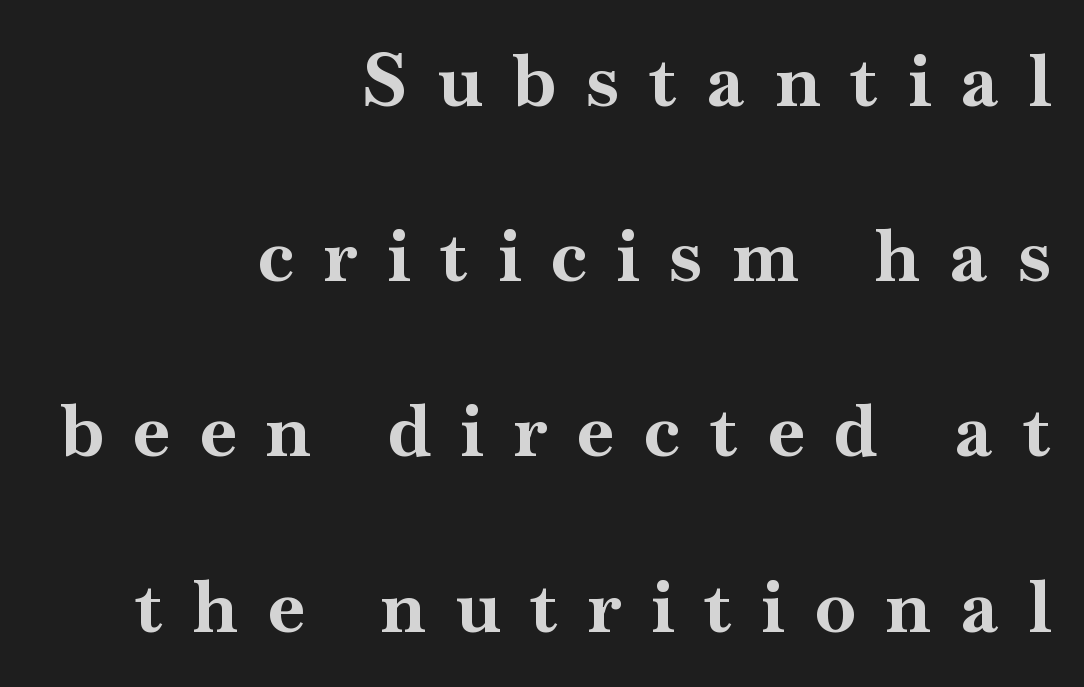
The image shows 73 px bold serif type, upright; set right-aligned, loose line spacing (2.4x), unusually wide letter spacing (+0.42 em), not underlined; high stroke contrast and a small x-height.
